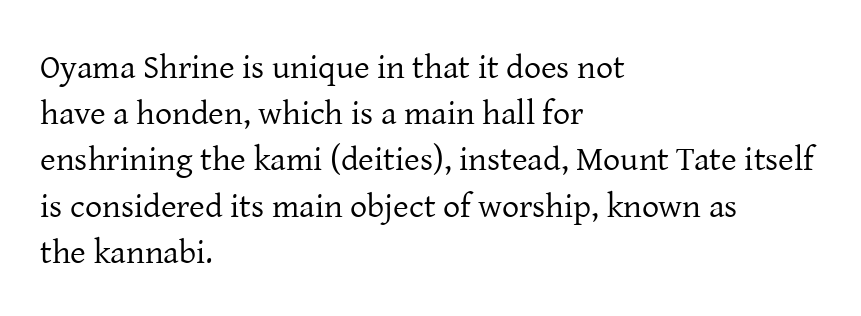
{"serif": "yes", "italic": "no", "bold": "no", "weight": "regular", "width": "normal", "stroke_contrast": "low", "x_height": "medium", "monospaced": "no", "underline": "no", "align": "left", "line_spacing": "normal", "line_spacing_ratio": 1.36, "letter_spacing": "normal", "letter_spacing_em": 0.0, "glyph_px": 34}
